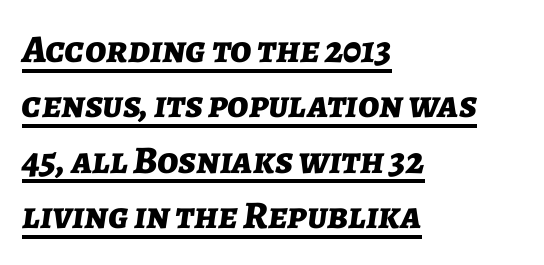
Caption: standard tracking, unaltered. Decoration check: the copy is underlined. Reading down the column, the eye jumps a familiar distance to each next line. Notice how thick the strokes are: this is what a full bold looks like.
